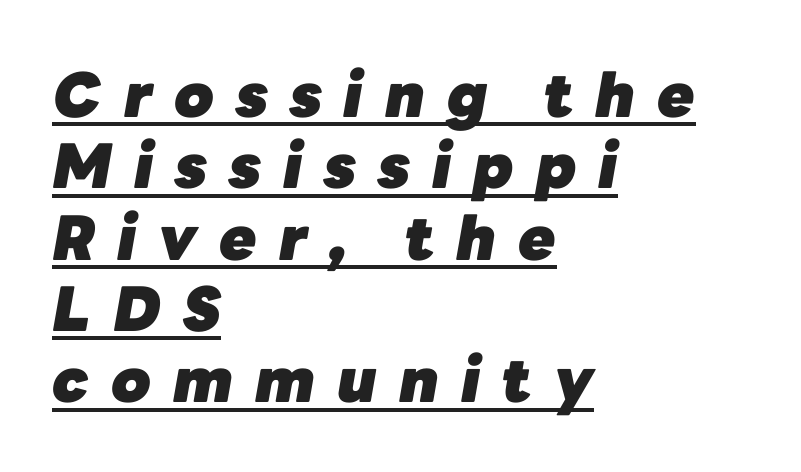
Character widths vary here, with narrow letters taking less room than wide ones. Tracking here is generous; glyphs stand well apart from one another. Decoration check: the copy is underlined. The passage shown is emphatically bold. These lines were composed using italics.
